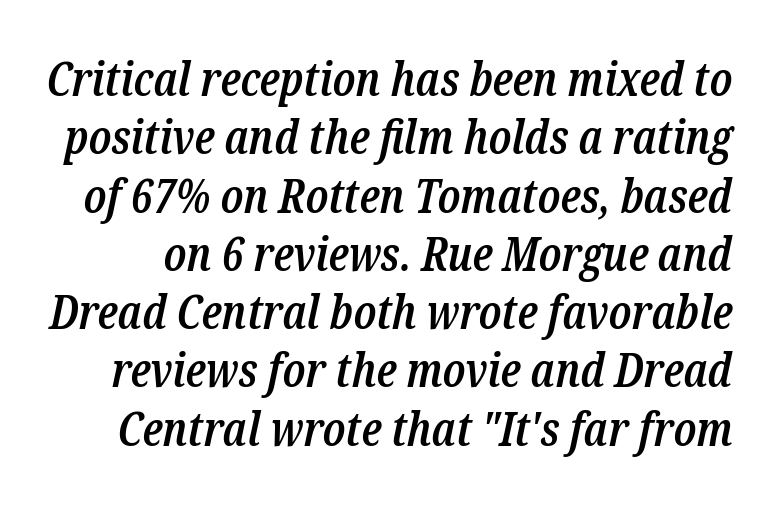
{"serif": "yes", "italic": "yes", "lean": "right", "slant_degrees": 12, "bold": "semi", "weight": "semibold", "width": "condensed", "stroke_contrast": "low", "x_height": "medium", "monospaced": "no", "underline": "no", "line_spacing_ratio": 1.24, "letter_spacing": "normal", "letter_spacing_em": 0.0, "glyph_px": 47}
